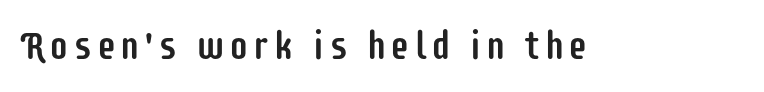
Q: Is the text italic (slanted)? A: No, it is upright.
Q: Is the typeface a serif or a sans-serif typeface? A: Sans-serif.
Q: Is the text underlined? A: No.
Q: Width (condensed, normal, or wide)? A: Condensed.
Q: Stroke contrast? A: Low.
Q: x-height? A: Large.
Q: Monospaced? A: No.
